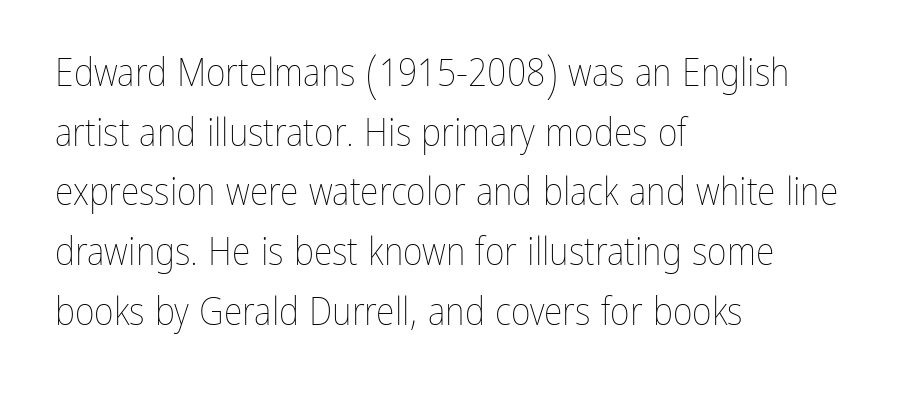
The image shows 38 px thin, condensed type, upright; set left-aligned, normal line spacing (1.57x), normal letter spacing, not underlined; low stroke contrast and a medium x-height.
